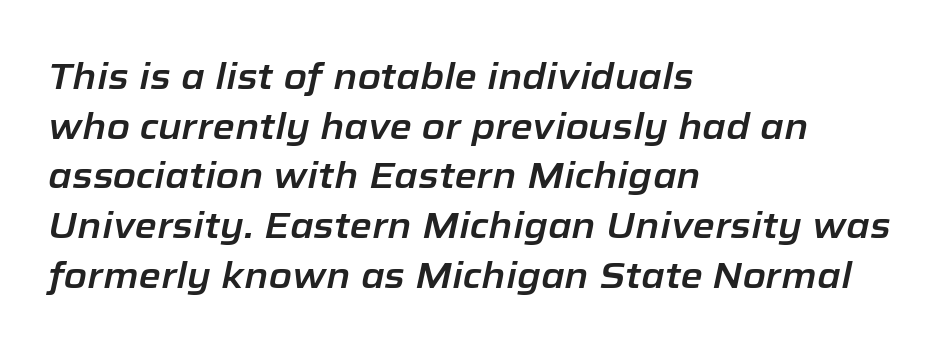
{"italic": "yes", "lean": "right", "slant_degrees": 12, "width": "normal", "stroke_contrast": "low", "x_height": "medium", "monospaced": "no", "underline": "no", "align": "left", "line_spacing": "normal", "line_spacing_ratio": 1.38, "letter_spacing": "normal", "letter_spacing_em": 0.0, "glyph_px": 36}
